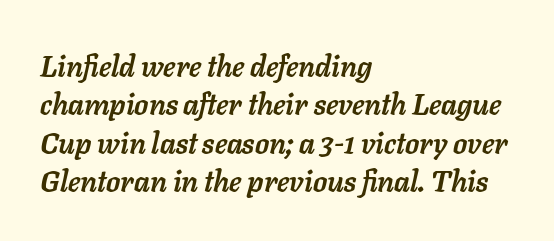
Q: Is the text bold? A: Yes.
Q: Is the text italic (slanted)? A: Yes, it leans right by about 11 degrees.
Q: Is the text underlined? A: No.
Q: How is the paragraph aligned? A: Left-aligned.
Q: Is the spacing between letters normal or unusually wide? A: Normal.
Q: Is the spacing between lines tight, normal or loose? A: Normal.
Q: Width (condensed, normal, or wide)? A: Normal.
Q: Stroke contrast? A: Low.
Q: x-height? A: Medium.
Q: Monospaced? A: No.
